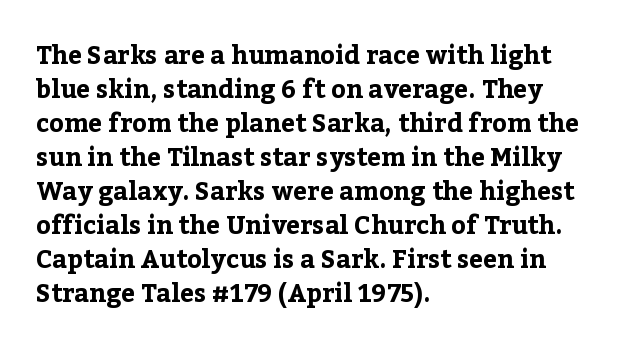
Just letters on the line, the space beneath them empty. No italicization has been applied; the sample stays upright. The rows are spaced the way most documents space them. The glyphs have the mass of a bold cut. Look at the tracking — it's just the regular setting, nothing added. Each line starts at the same left margin while the right side varies.
